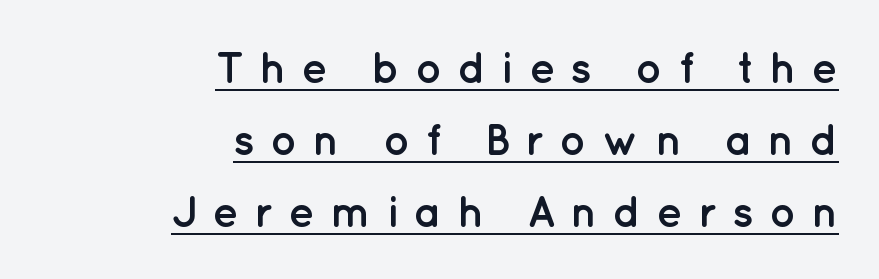
{"serif": "no", "italic": "no", "bold": "yes", "weight": "semibold", "width": "normal", "stroke_contrast": "low", "x_height": "medium", "monospaced": "no", "underline": "yes", "align": "right", "line_spacing": "normal", "line_spacing_ratio": 1.64, "letter_spacing": "wide", "letter_spacing_em": 0.34, "glyph_px": 44}
